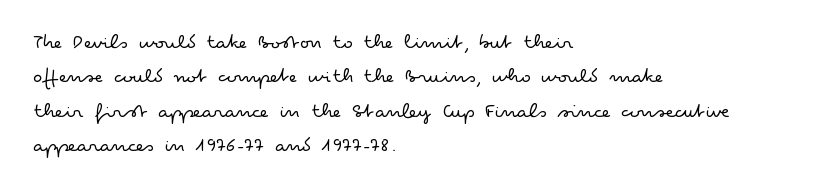
The image shows 22 px text type, upright; set left-aligned, normal line spacing (1.56x), normal letter spacing, not underlined.
